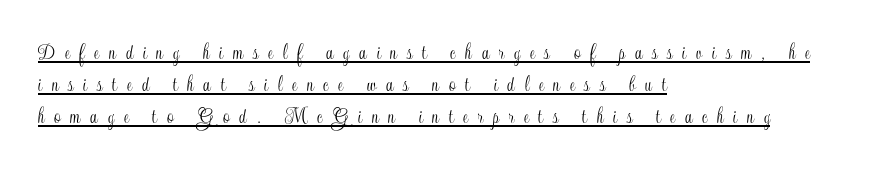
{"underline": "yes", "align": "left", "line_spacing": "normal", "line_spacing_ratio": 1.4, "letter_spacing": "wide", "letter_spacing_em": 0.42, "glyph_px": 23}
